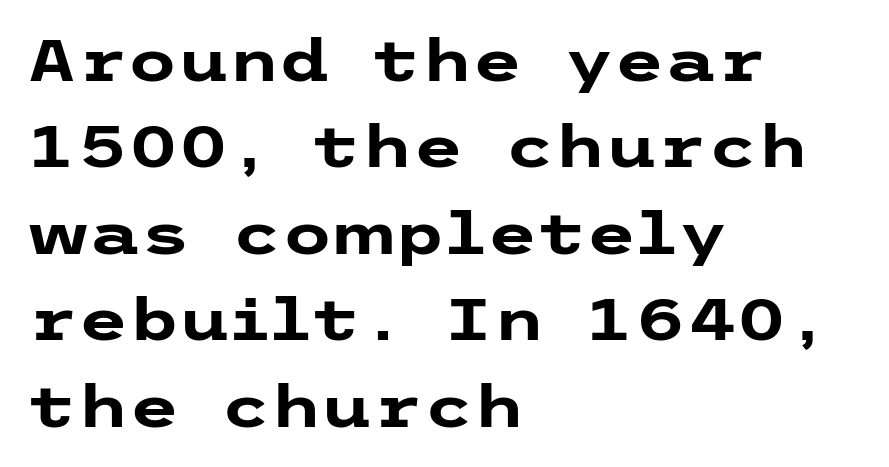
Q: Is the text bold? A: Yes.
Q: Is the text italic (slanted)? A: No, it is upright.
Q: Is the typeface a serif or a sans-serif typeface? A: Sans-serif.
Q: Is the text underlined? A: No.
Q: How is the paragraph aligned? A: Left-aligned.
Q: Is the spacing between letters normal or unusually wide? A: Normal.
Q: Is the spacing between lines tight, normal or loose? A: Normal.
Q: Width (condensed, normal, or wide)? A: Wide.
Q: Stroke contrast? A: Low.
Q: x-height? A: Medium.
